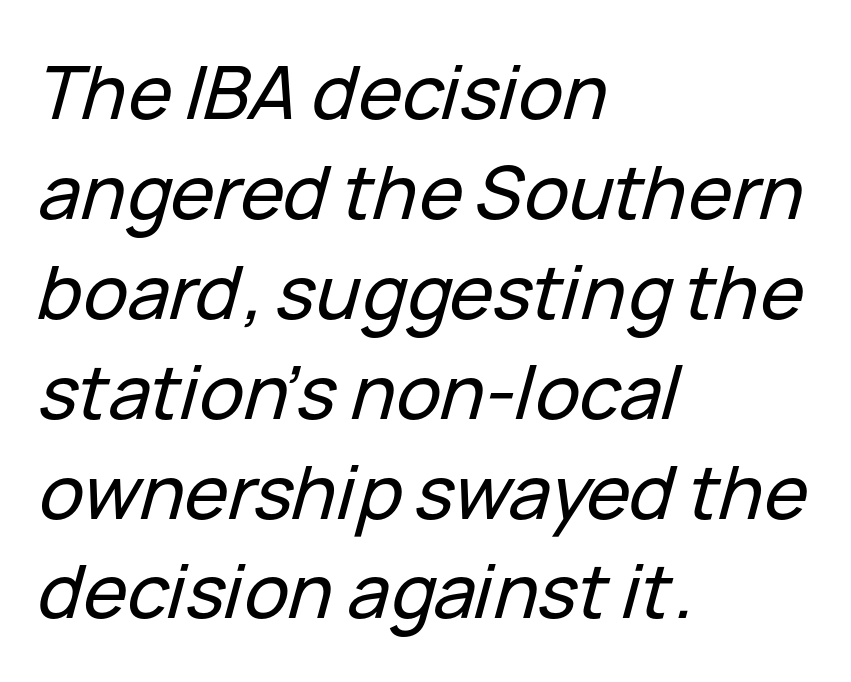
{"italic": "yes", "lean": "right", "slant_degrees": 15, "width": "normal", "stroke_contrast": "low", "x_height": "medium", "monospaced": "no", "underline": "no", "align": "left", "line_spacing": "normal", "line_spacing_ratio": 1.35, "letter_spacing": "normal", "letter_spacing_em": 0.0, "glyph_px": 74}
